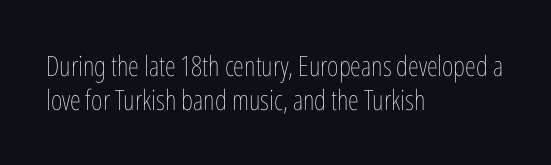
Q: Is the text bold? A: No.
Q: Is the text italic (slanted)? A: No, it is upright.
Q: Is the text underlined? A: No.
Q: How is the paragraph aligned? A: Left-aligned.
Q: Is the spacing between letters normal or unusually wide? A: Normal.
Q: Width (condensed, normal, or wide)? A: Condensed.
Q: Stroke contrast? A: Low.
Q: x-height? A: Medium.
Q: Monospaced? A: No.
